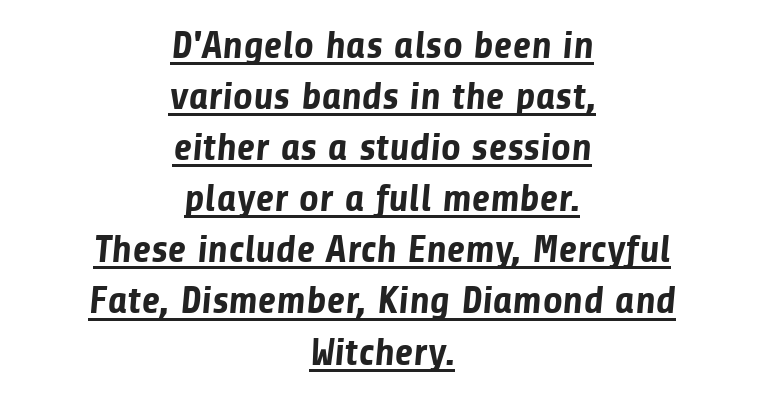
Q: Is the text bold? A: Yes.
Q: Is the typeface a serif or a sans-serif typeface? A: Sans-serif.
Q: Is the text underlined? A: Yes.
Q: How is the paragraph aligned? A: Centered.
Q: Is the spacing between letters normal or unusually wide? A: Normal.
Q: Is the spacing between lines tight, normal or loose? A: Normal.
Q: Width (condensed, normal, or wide)? A: Normal.
Q: Stroke contrast? A: Low.
Q: x-height? A: Medium.
Q: Monospaced? A: No.
